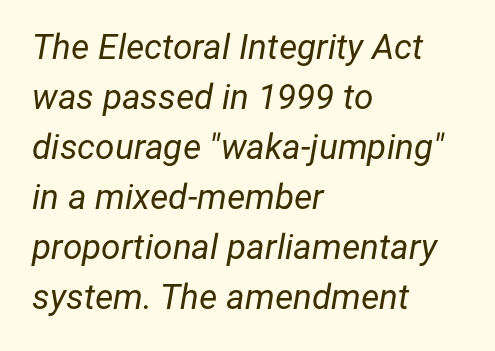
Q: Is the text bold? A: No.
Q: Is the text italic (slanted)? A: Yes, it leans right by about 12 degrees.
Q: Is the text underlined? A: No.
Q: How is the paragraph aligned? A: Left-aligned.
Q: Is the spacing between letters normal or unusually wide? A: Normal.
Q: Is the spacing between lines tight, normal or loose? A: Normal.
Q: Width (condensed, normal, or wide)? A: Normal.
Q: Stroke contrast? A: Low.
Q: x-height? A: Medium.
Q: Monospaced? A: No.
